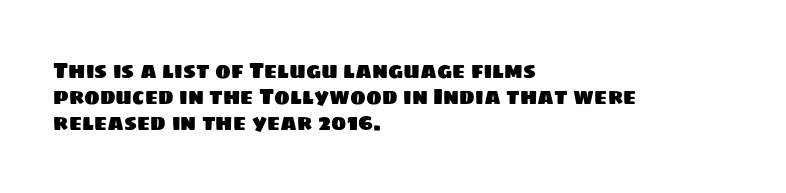
{"underline": "no", "align": "left", "line_spacing_ratio": 1.23, "letter_spacing": "normal", "letter_spacing_em": 0.0, "glyph_px": 21}
